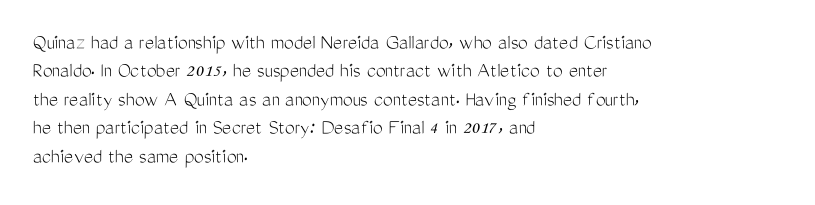
The image shows 22 px text type, upright; set left-aligned, normal line spacing (1.29x), normal letter spacing, not underlined.
